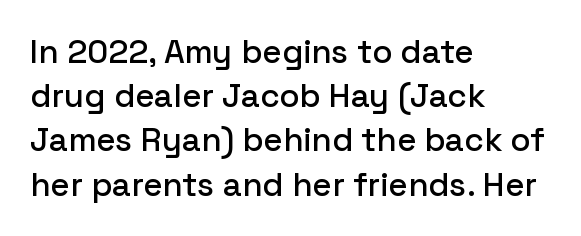
{"serif": "no", "italic": "no", "width": "normal", "stroke_contrast": "low", "x_height": "medium", "monospaced": "no", "underline": "no", "align": "left", "line_spacing": "normal", "line_spacing_ratio": 1.34, "letter_spacing": "normal", "letter_spacing_em": 0.0, "glyph_px": 33}
